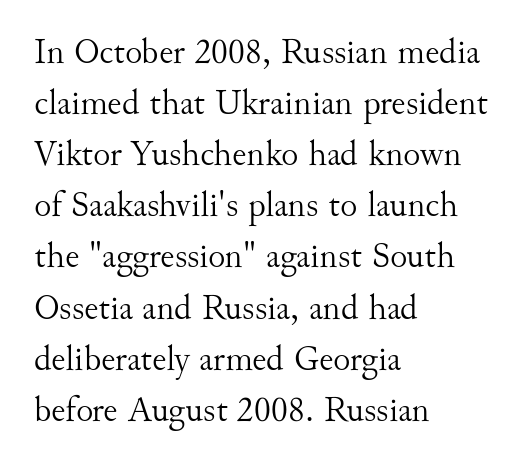
Q: Is the text bold? A: No.
Q: Is the text italic (slanted)? A: No, it is upright.
Q: Is the typeface a serif or a sans-serif typeface? A: Serif.
Q: Is the text underlined? A: No.
Q: How is the paragraph aligned? A: Left-aligned.
Q: Is the spacing between letters normal or unusually wide? A: Normal.
Q: Is the spacing between lines tight, normal or loose? A: Normal.
Q: Width (condensed, normal, or wide)? A: Normal.
Q: Stroke contrast? A: Medium.
Q: x-height? A: Small.
Q: Monospaced? A: No.
